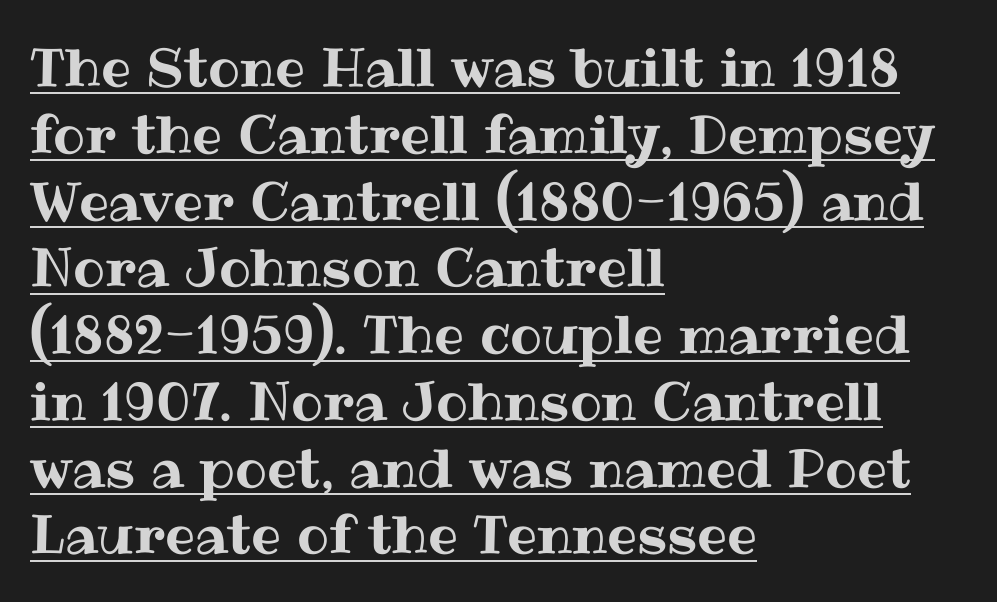
{"italic": "no", "width": "normal", "stroke_contrast": "medium", "x_height": "medium", "monospaced": "no", "underline": "yes", "align": "left", "line_spacing": "normal", "line_spacing_ratio": 1.26, "letter_spacing": "normal", "letter_spacing_em": 0.0, "glyph_px": 53}
